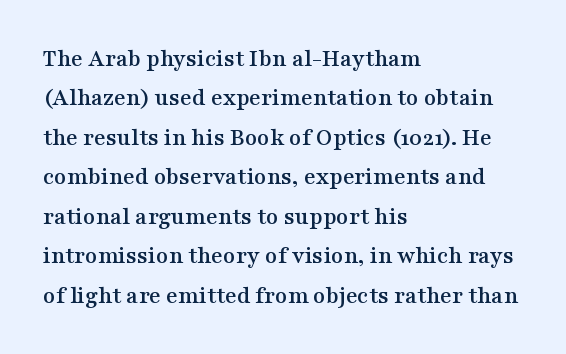
Q: Is the text italic (slanted)? A: No, it is upright.
Q: Is the text underlined? A: No.
Q: How is the paragraph aligned? A: Left-aligned.
Q: Is the spacing between letters normal or unusually wide? A: Normal.
Q: Is the spacing between lines tight, normal or loose? A: Normal.
